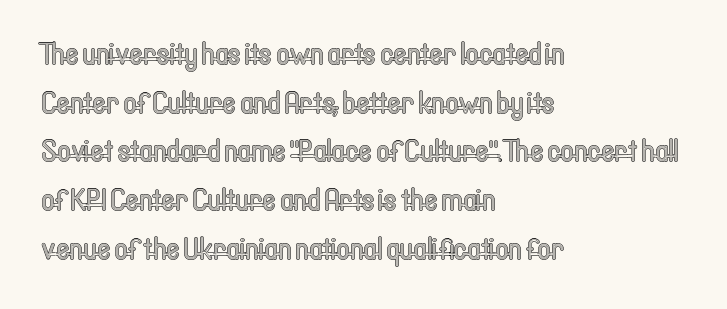
Q: Is the text italic (slanted)? A: No, it is upright.
Q: Is the text underlined? A: No.
Q: How is the paragraph aligned? A: Left-aligned.
Q: Is the spacing between letters normal or unusually wide? A: Normal.
Q: Is the spacing between lines tight, normal or loose? A: Normal.
Q: Width (condensed, normal, or wide)? A: Condensed.
Q: x-height? A: Medium.
Q: Monospaced? A: No.
